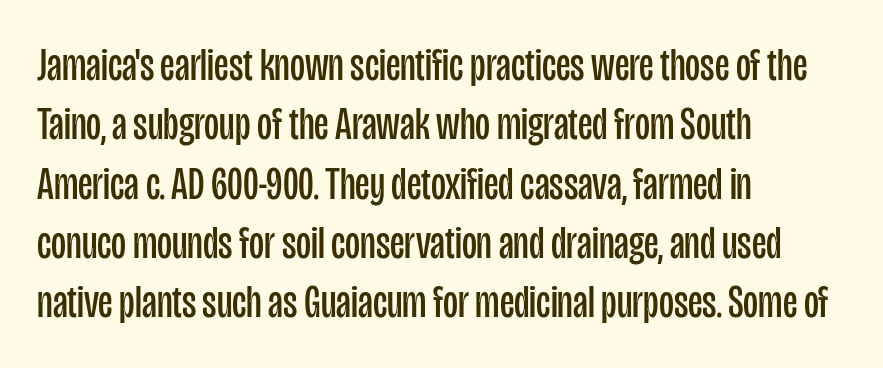
Leading matches the norm, producing a regular column. The letters stand straight up with perfectly vertical stems. No letter is thick-stroked: the sample isn't bold. Only glyphs here, with clear space below each row. There is no visible air inserted between adjacent glyphs.
